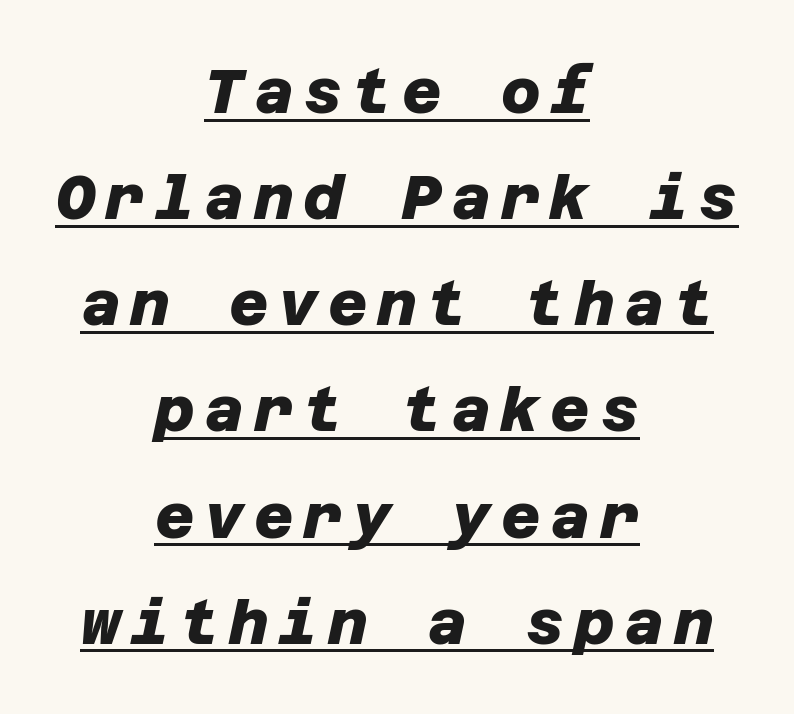
The image shows 61 px heavy sans-serif type; set centered, line spacing 1.74x, underlined; low stroke contrast and a large x-height.
